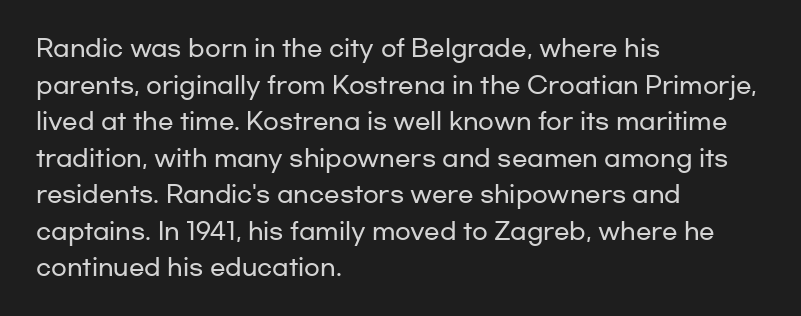
Q: Is the text italic (slanted)? A: No, it is upright.
Q: Is the text underlined? A: No.
Q: How is the paragraph aligned? A: Left-aligned.
Q: Is the spacing between letters normal or unusually wide? A: Normal.
Q: Is the spacing between lines tight, normal or loose? A: Normal.
